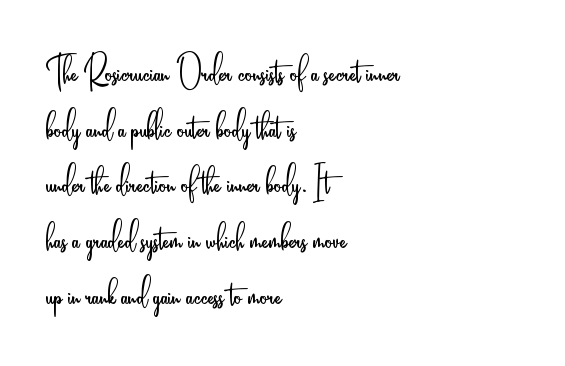
Q: Is the text bold? A: No.
Q: Is the typeface a serif or a sans-serif typeface? A: Sans-serif.
Q: Is the text underlined? A: No.
Q: How is the paragraph aligned? A: Left-aligned.
Q: Is the spacing between letters normal or unusually wide? A: Normal.
Q: Width (condensed, normal, or wide)? A: Condensed.
Q: Stroke contrast? A: Low.
Q: x-height? A: Small.
Q: Monospaced? A: No.
